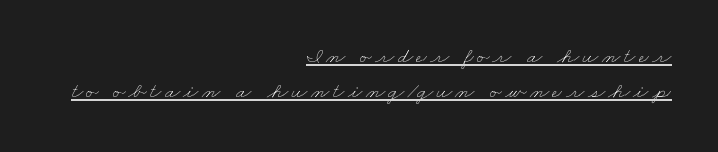
The paragraph shown leans on its right margin. The letterforms sit at book weight or below. Beneath each row of characters lies a ruled line. What's the leading like? Ordinary, nothing unusual.
